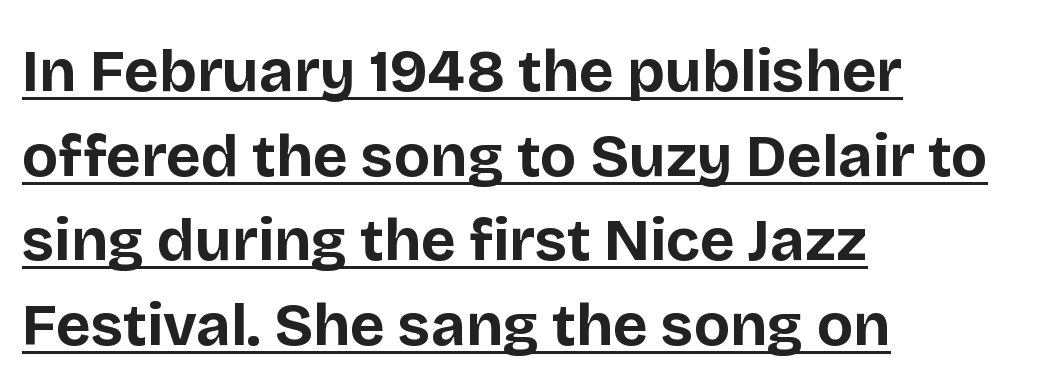
{"serif": "no", "italic": "no", "bold": "yes", "weight": "bold", "width": "normal", "stroke_contrast": "low", "x_height": "large", "monospaced": "no", "underline": "yes", "align": "left", "line_spacing": "normal", "line_spacing_ratio": 1.41, "letter_spacing": "normal", "letter_spacing_em": 0.0, "glyph_px": 60}
